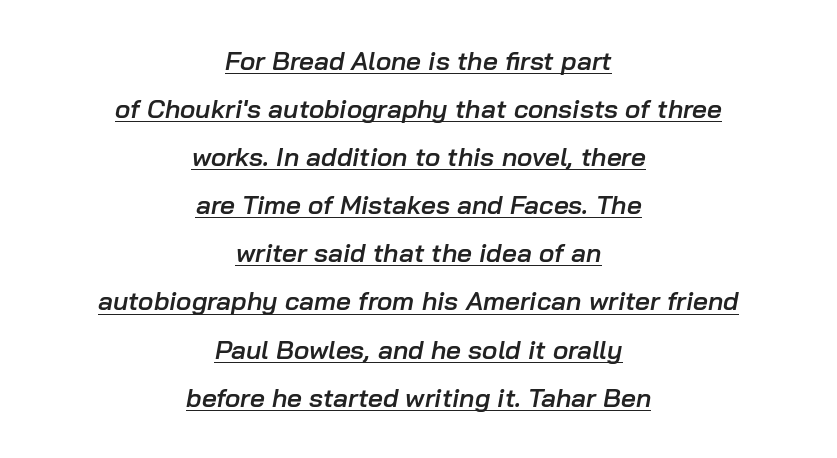
The image shows 26 px text type, italic (leaning right); set centered, line spacing 1.85x, normal letter spacing, underlined.
